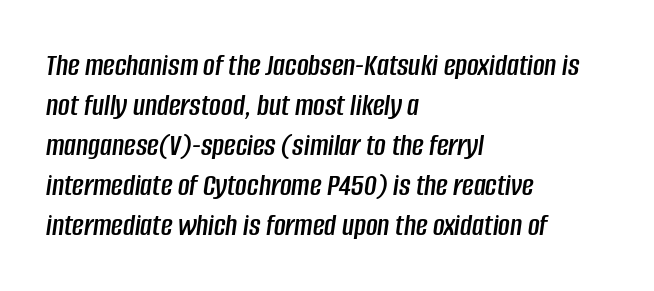
The image shows 32 px condensed type, italic (leaning right); set left-aligned, normal line spacing (1.25x), normal letter spacing, not underlined; low stroke contrast and a large x-height.
